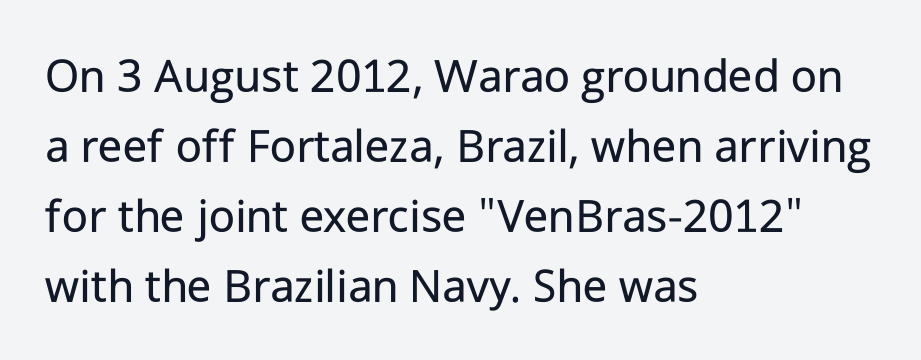
Q: Is the text bold? A: No.
Q: Is the text italic (slanted)? A: No, it is upright.
Q: Is the typeface a serif or a sans-serif typeface? A: Sans-serif.
Q: Is the text underlined? A: No.
Q: How is the paragraph aligned? A: Left-aligned.
Q: Is the spacing between letters normal or unusually wide? A: Normal.
Q: Is the spacing between lines tight, normal or loose? A: Normal.
Q: Width (condensed, normal, or wide)? A: Normal.
Q: Stroke contrast? A: Low.
Q: x-height? A: Medium.
Q: Monospaced? A: No.
